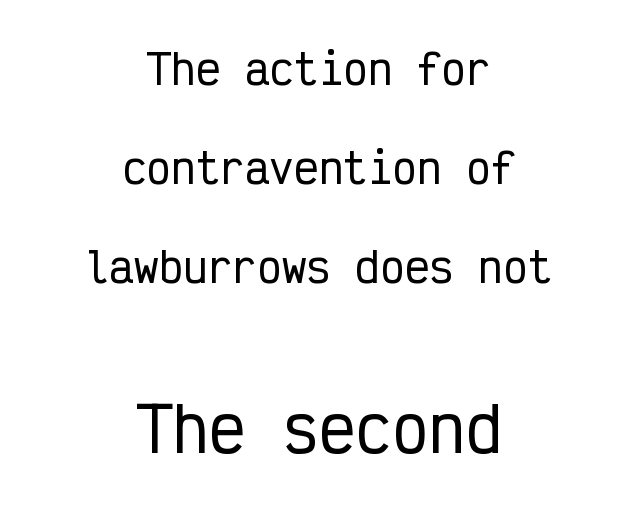
Q: Is the text italic (slanted)? A: No, it is upright.
Q: Is the typeface a serif or a sans-serif typeface? A: Sans-serif.
Q: Is the text underlined? A: No.
Q: How is the paragraph aligned? A: Centered.
Q: Is the spacing between letters normal or unusually wide? A: Normal.
Q: Is the spacing between lines tight, normal or loose? A: Loose.
Q: Which block of text is set in a larger size, the first (top) or the second (bottom)? A: The second (bottom) one.
Q: Width (condensed, normal, or wide)? A: Condensed.
Q: Stroke contrast? A: Low.
Q: x-height? A: Medium.
Q: Monospaced? A: Yes.
